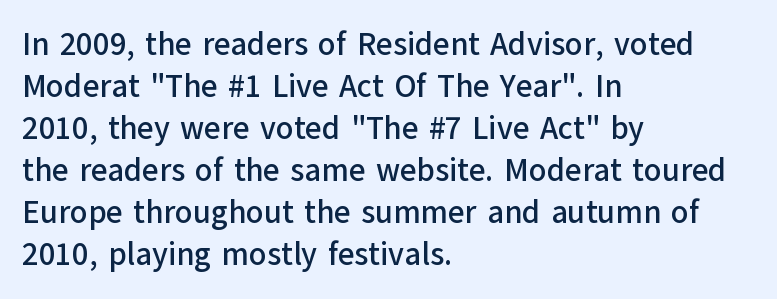
{"serif": "no", "italic": "no", "width": "normal", "stroke_contrast": "low", "x_height": "medium", "monospaced": "no", "underline": "no", "align": "left", "line_spacing": "normal", "line_spacing_ratio": 1.31, "letter_spacing": "normal", "letter_spacing_em": 0.0, "glyph_px": 32}
